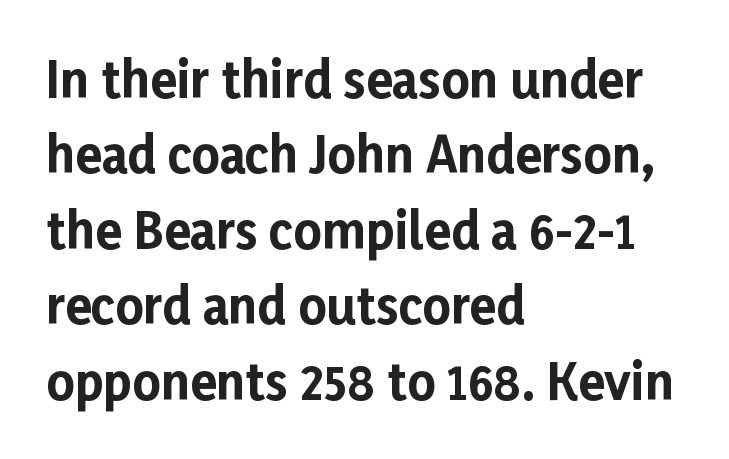
Q: Is the text bold? A: Yes.
Q: Is the text italic (slanted)? A: No, it is upright.
Q: Is the typeface a serif or a sans-serif typeface? A: Sans-serif.
Q: Is the text underlined? A: No.
Q: How is the paragraph aligned? A: Left-aligned.
Q: Is the spacing between letters normal or unusually wide? A: Normal.
Q: Is the spacing between lines tight, normal or loose? A: Normal.
Q: Width (condensed, normal, or wide)? A: Normal.
Q: Stroke contrast? A: Low.
Q: x-height? A: Medium.
Q: Monospaced? A: No.
